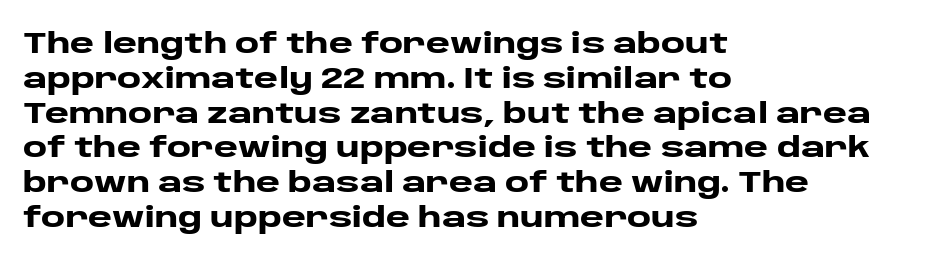
{"serif": "no", "italic": "no", "bold": "yes", "weight": "heavy", "width": "wide", "stroke_contrast": "low", "x_height": "large", "monospaced": "no", "underline": "no", "align": "left", "line_spacing_ratio": 1.2, "letter_spacing": "normal", "letter_spacing_em": 0.0, "glyph_px": 29}
